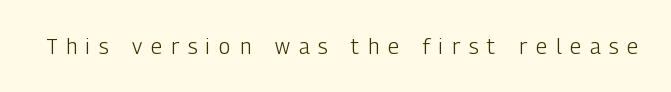
The image shows 21 px text type, upright; set unusually wide letter spacing (+0.43 em), not underlined.
